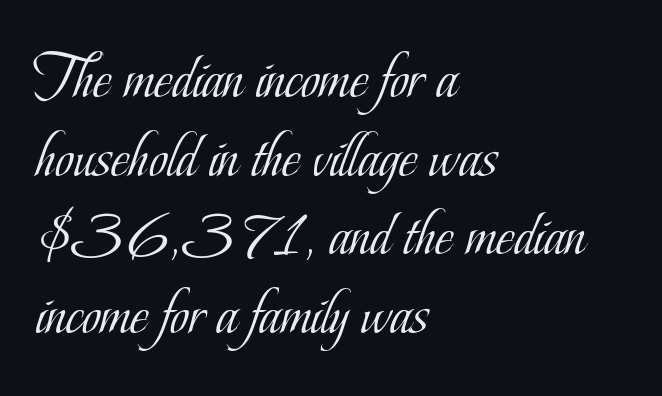
The image shows 64 px light, condensed serif type; set left-aligned, line spacing 1.23x, normal letter spacing, not underlined; low stroke contrast and a small x-height.
